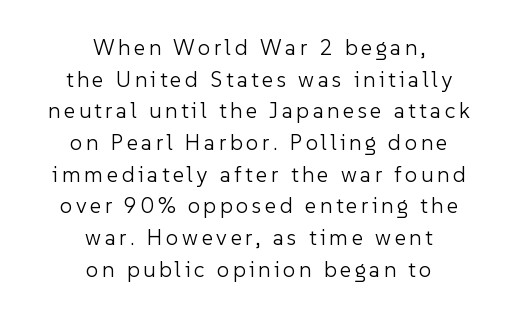
{"italic": "no", "bold": "no", "underline": "no", "align": "center", "line_spacing": "normal", "line_spacing_ratio": 1.44, "glyph_px": 22}
